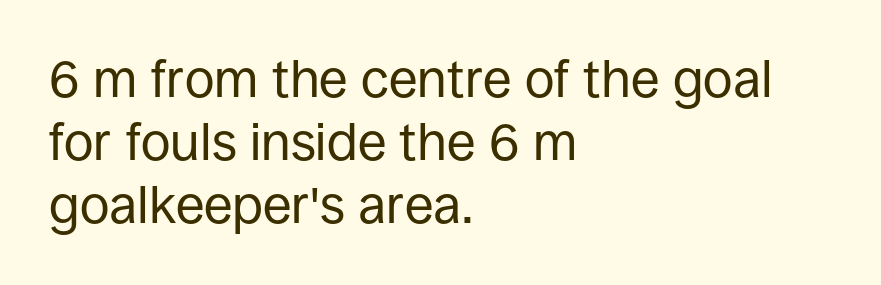
Does the copy run flush right? No — it runs flush left. Is the type heavy? It reads as light-to-regular instead. Think of a printed novel: that variable character pitch is what you see here. The passage shown has conventional tracking throughout. Unlike italic type, these characters show no tilt at all. Stroke terminals: plain, sans-serif.
